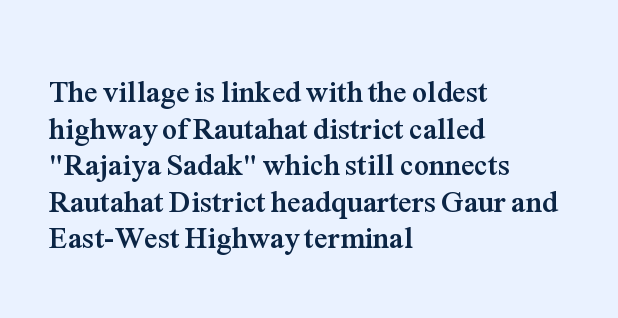
Q: Is the text bold? A: Yes.
Q: Is the text italic (slanted)? A: No, it is upright.
Q: Is the typeface a serif or a sans-serif typeface? A: Serif.
Q: Is the text underlined? A: No.
Q: How is the paragraph aligned? A: Left-aligned.
Q: Is the spacing between letters normal or unusually wide? A: Normal.
Q: Width (condensed, normal, or wide)? A: Normal.
Q: Stroke contrast? A: Medium.
Q: x-height? A: Medium.
Q: Monospaced? A: No.
